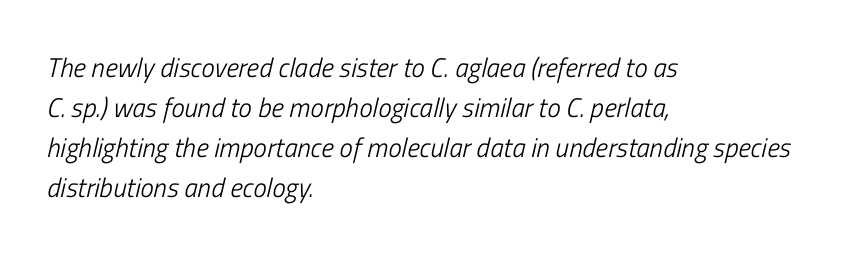
This reads as an unemphasized weight, regular at the heaviest. The paragraph has a hard left edge and a soft right edge. Is there much room between lines? A standard amount, neither cramped nor airy. Italic? Definitely — the glyphs are oblique.
